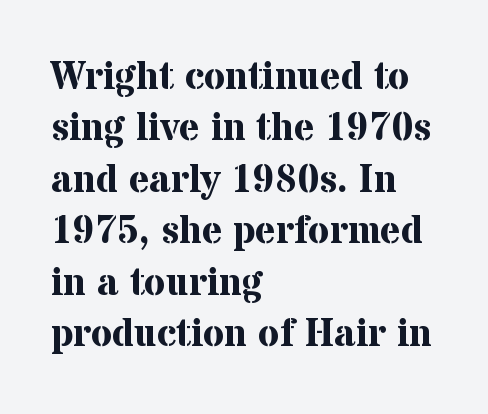
{"serif": "yes", "italic": "no", "bold": "yes", "weight": "bold", "width": "normal", "stroke_contrast": "medium", "x_height": "medium", "monospaced": "no", "underline": "no", "align": "left", "line_spacing": "normal", "line_spacing_ratio": 1.32, "letter_spacing": "normal", "letter_spacing_em": 0.0, "glyph_px": 39}
